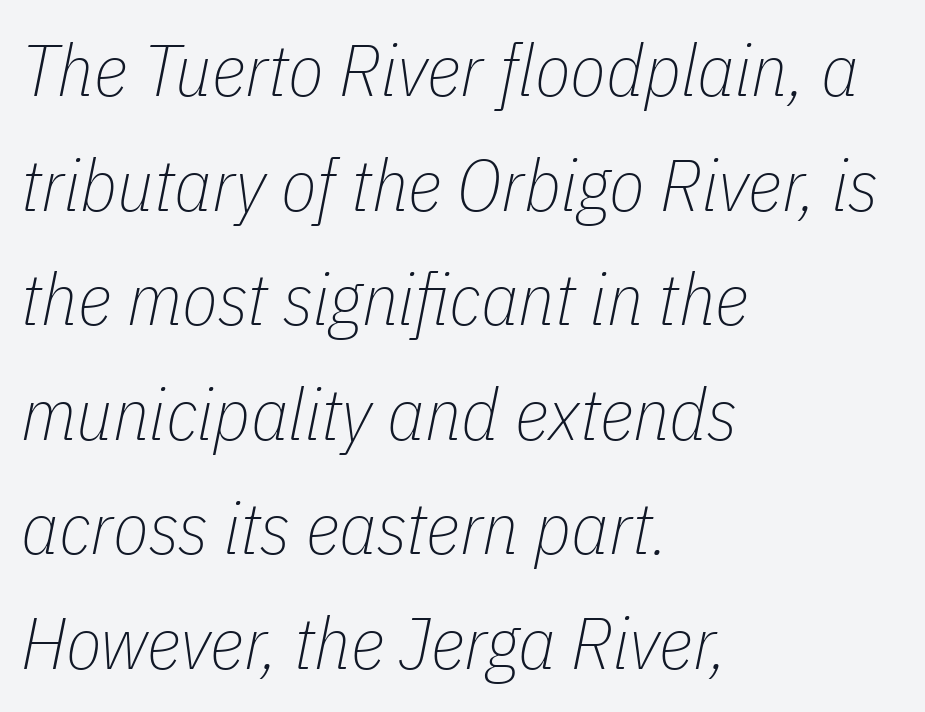
Varying glyph widths throughout — classic text-font behaviour. One glance says typical: line gaps are just what's usual. Stroke thickness stays within the range of a standard reading face or lighter. There's an unmistakable incline to the writing here. Rule under the text: the space is simply empty.
